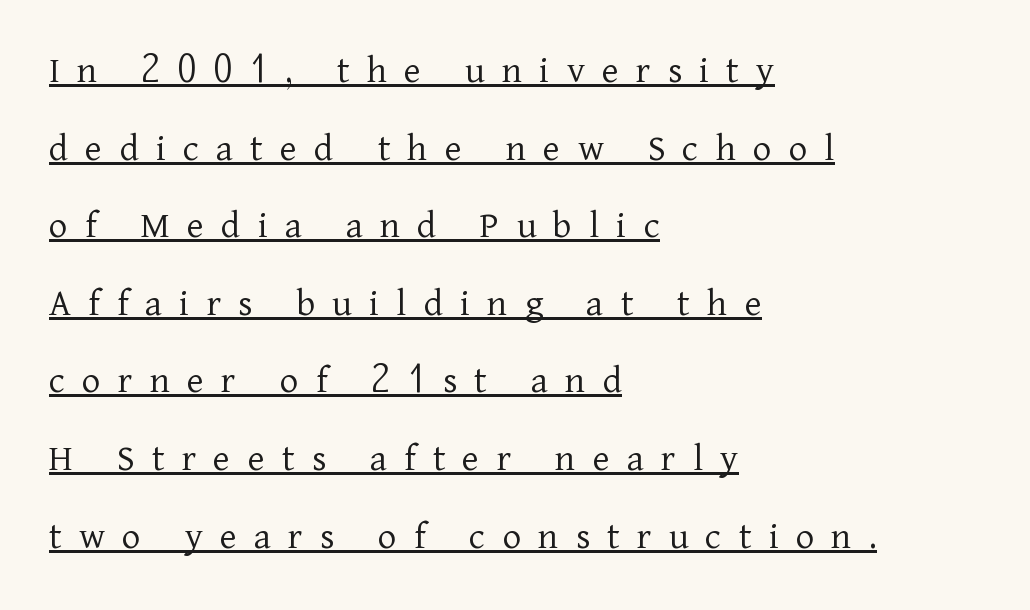
Q: Is the text bold? A: No.
Q: Is the text italic (slanted)? A: No, it is upright.
Q: Is the typeface a serif or a sans-serif typeface? A: Serif.
Q: Is the text underlined? A: Yes.
Q: How is the paragraph aligned? A: Left-aligned.
Q: Is the spacing between letters normal or unusually wide? A: Unusually wide.
Q: Is the spacing between lines tight, normal or loose? A: Loose.
Q: Width (condensed, normal, or wide)? A: Normal.
Q: Stroke contrast? A: Low.
Q: x-height? A: Medium.
Q: Monospaced? A: No.
